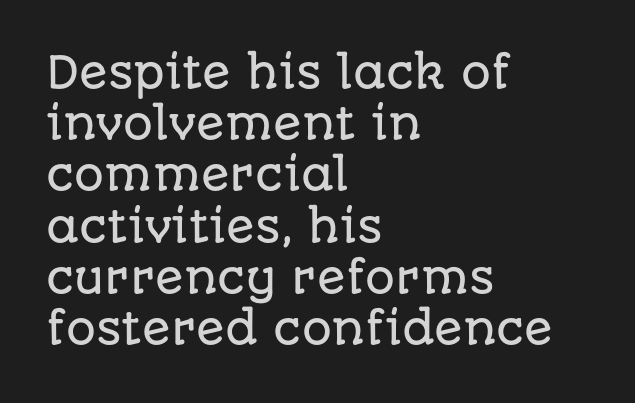
Line starts are locked; line ends wander. Ordinary non-slanted type is in use. The letters carry no serifs — their stems end cleanly without finishing strokes. No extra tracking has been applied to these lines. Spacing verdict: proportional, widths tailored to each character. Letters rest on an invisible, unmarked baseline.
